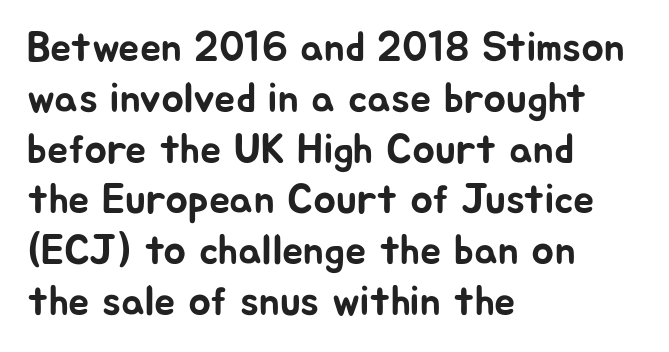
Q: Is the text italic (slanted)? A: No, it is upright.
Q: Is the typeface a serif or a sans-serif typeface? A: Sans-serif.
Q: Is the text underlined? A: No.
Q: How is the paragraph aligned? A: Left-aligned.
Q: Is the spacing between letters normal or unusually wide? A: Normal.
Q: Width (condensed, normal, or wide)? A: Normal.
Q: Stroke contrast? A: Low.
Q: x-height? A: Medium.
Q: Monospaced? A: No.
